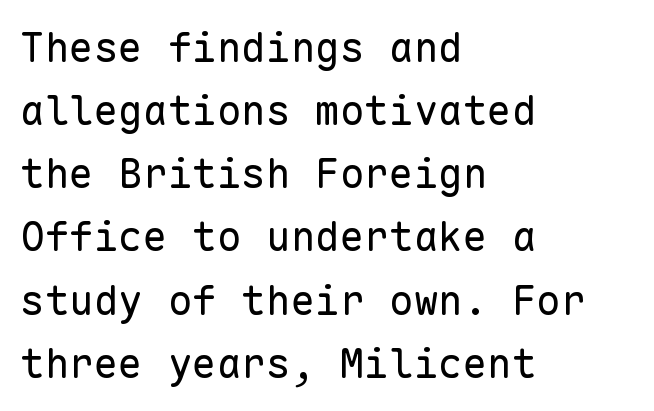
Q: Is the text bold? A: No.
Q: Is the text italic (slanted)? A: No, it is upright.
Q: Is the typeface a serif or a sans-serif typeface? A: Sans-serif.
Q: Is the text underlined? A: No.
Q: How is the paragraph aligned? A: Left-aligned.
Q: Is the spacing between letters normal or unusually wide? A: Normal.
Q: Is the spacing between lines tight, normal or loose? A: Normal.
Q: Width (condensed, normal, or wide)? A: Normal.
Q: Stroke contrast? A: Low.
Q: x-height? A: Medium.
Q: Monospaced? A: Yes.
